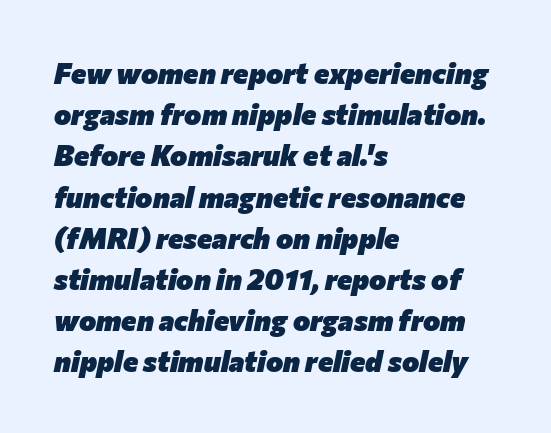
Q: Is the text bold? A: Yes.
Q: Is the text italic (slanted)? A: Yes, it leans right by about 12 degrees.
Q: Is the text underlined? A: No.
Q: How is the paragraph aligned? A: Left-aligned.
Q: Is the spacing between letters normal or unusually wide? A: Normal.
Q: Is the spacing between lines tight, normal or loose? A: Normal.
Q: Width (condensed, normal, or wide)? A: Normal.
Q: Stroke contrast? A: Low.
Q: x-height? A: Medium.
Q: Monospaced? A: No.
